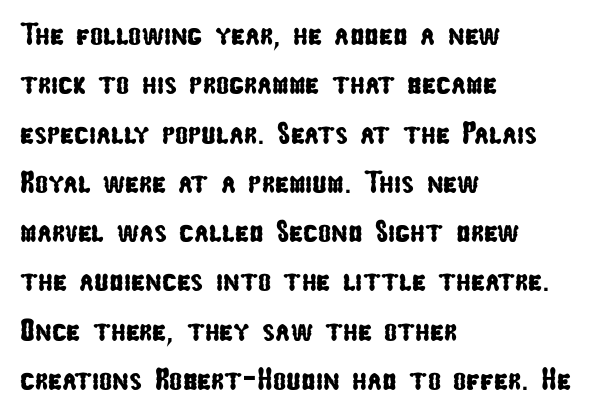
{"serif": "no", "width": "condensed", "stroke_contrast": "low", "x_height": "medium", "monospaced": "no", "underline": "no", "align": "left", "line_spacing": "normal", "line_spacing_ratio": 1.59, "letter_spacing": "normal", "letter_spacing_em": 0.0, "glyph_px": 31}
